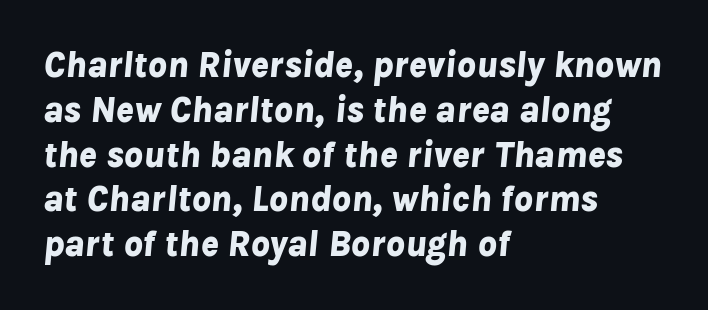
Q: Is the text bold? A: Yes.
Q: Is the text italic (slanted)? A: Yes, it leans right by about 8 degrees.
Q: Is the text underlined? A: No.
Q: How is the paragraph aligned? A: Left-aligned.
Q: Is the spacing between letters normal or unusually wide? A: Normal.
Q: Width (condensed, normal, or wide)? A: Normal.
Q: Stroke contrast? A: Low.
Q: x-height? A: Medium.
Q: Monospaced? A: No.
